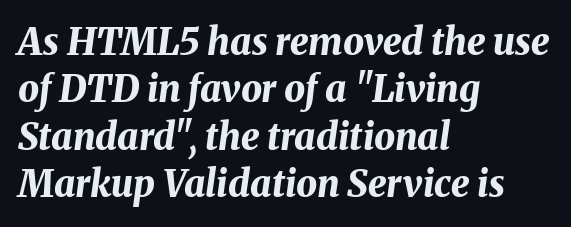
The image shows 37 px bold type, italic (leaning right); set left-aligned, normal line spacing (1.28x), normal letter spacing, not underlined; medium stroke contrast and a medium x-height.
